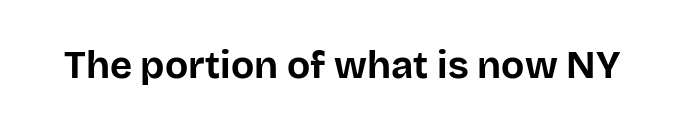
The image shows 38 px bold sans-serif type, upright; set normal letter spacing, not underlined; low stroke contrast and a large x-height.
